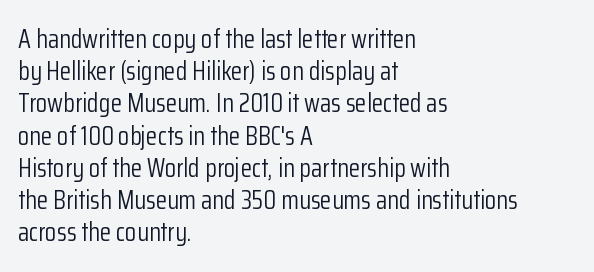
No letter is thick-stroked: the sample isn't bold. The lettering stays uniformly vertical, giving the passage a roman look. This sample uses plain, unmodified letter spacing. These lines stack with their left ends in a neat column. The gap between lines stays unmarked.
